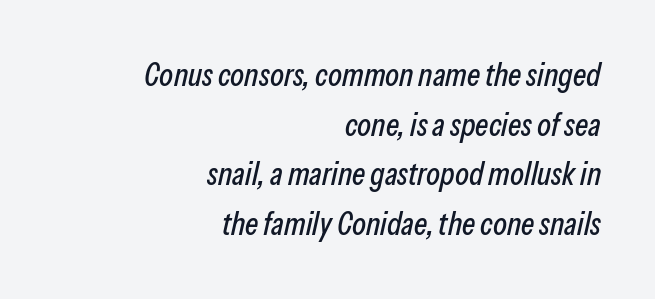
{"italic": "yes", "lean": "right", "slant_degrees": 13, "width": "condensed", "stroke_contrast": "low", "x_height": "medium", "monospaced": "no", "underline": "no", "align": "right", "line_spacing": "normal", "line_spacing_ratio": 1.55, "letter_spacing": "normal", "letter_spacing_em": 0.0, "glyph_px": 32}
